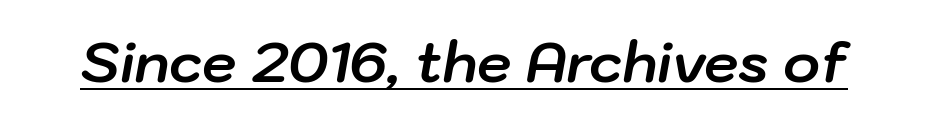
The glyphs have the mass of a bold cut. This sample uses an oblique cut, with every glyph tilted off the vertical. This rendering leaves character spacing at its baseline value. Each letter keeps its own natural width here, so spacing adapts to shape. The glyphs are accompanied by a horizontal stroke just below them.
